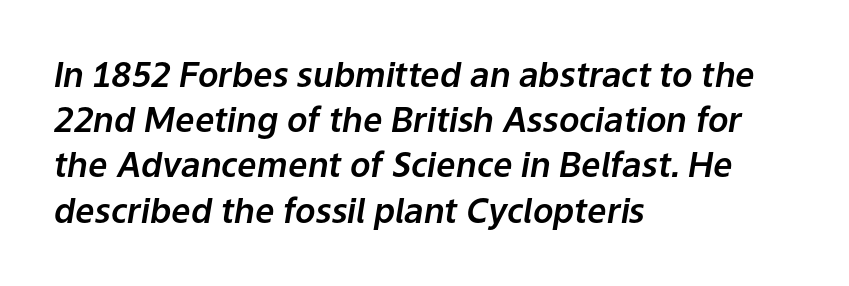
Regarding leading, the lines here are spaced in the standard way. Beneath every word, the page is bare. This sample uses plain, unmodified letter spacing. A student would call this left alignment; a typographer would say flush left, rag right. The specimen reads as italic at a glance.
